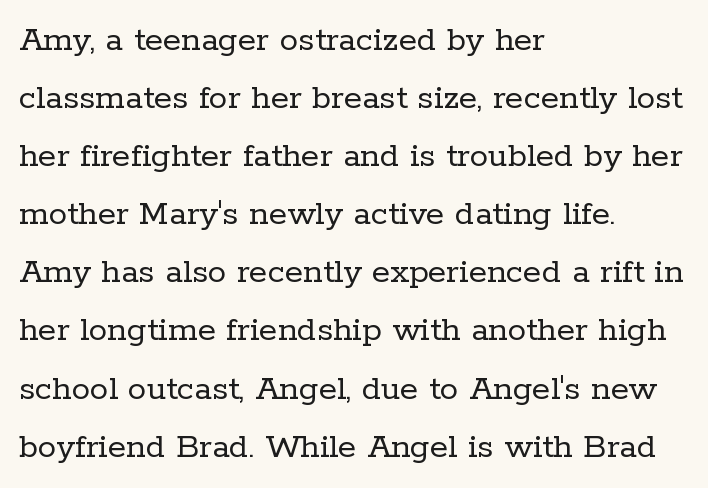
Vertically, the passage feels balanced, rows spaced as you'd expect. Glance below the letters and you will spot only blank space. The letters stand straight up with perfectly vertical stems. Regarding serifs, this sample has them.
